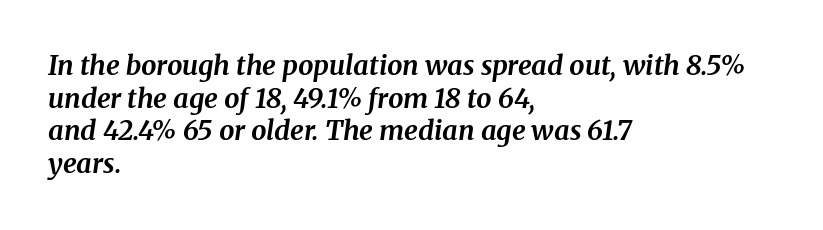
This rendering leaves character spacing at its baseline value. Looking at the ascenders, they clearly lean. Left-aligned paragraph, ragged on the right. Students, this is bold: see how much ink each stroke carries. Each row of text sits above clean, open space.
